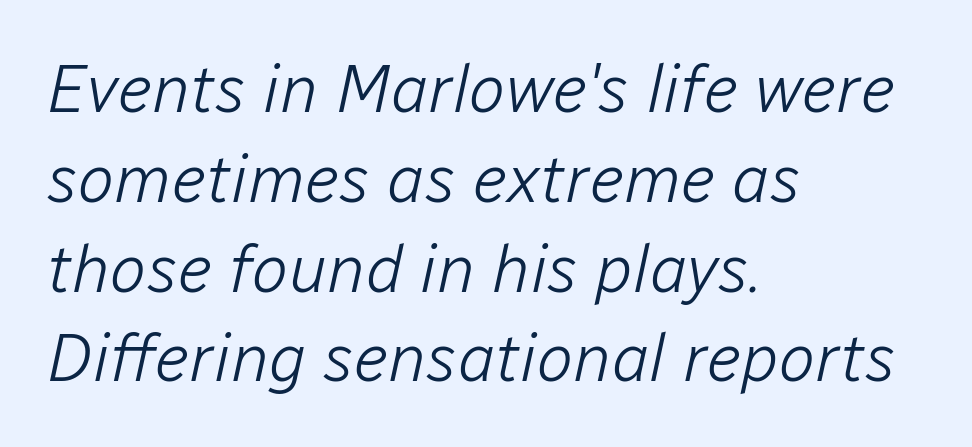
Q: Is the text bold? A: No.
Q: Is the text italic (slanted)? A: Yes, it leans right by about 12 degrees.
Q: Is the text underlined? A: No.
Q: How is the paragraph aligned? A: Left-aligned.
Q: Is the spacing between letters normal or unusually wide? A: Normal.
Q: Is the spacing between lines tight, normal or loose? A: Normal.
Q: Width (condensed, normal, or wide)? A: Normal.
Q: Stroke contrast? A: Low.
Q: x-height? A: Medium.
Q: Monospaced? A: No.
